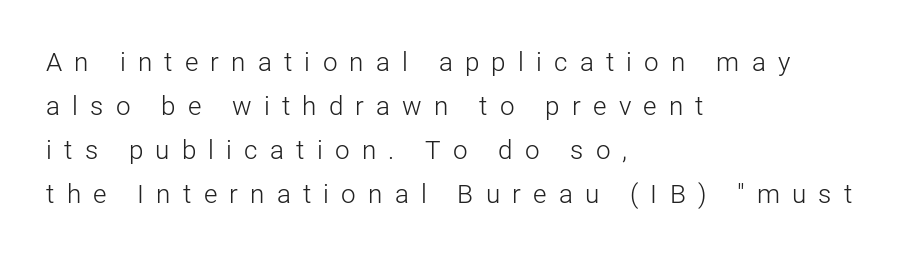
{"italic": "no", "bold": "no", "underline": "no", "align": "left", "line_spacing": "normal", "line_spacing_ratio": 1.69, "letter_spacing": "wide", "letter_spacing_em": 0.47, "glyph_px": 26}
